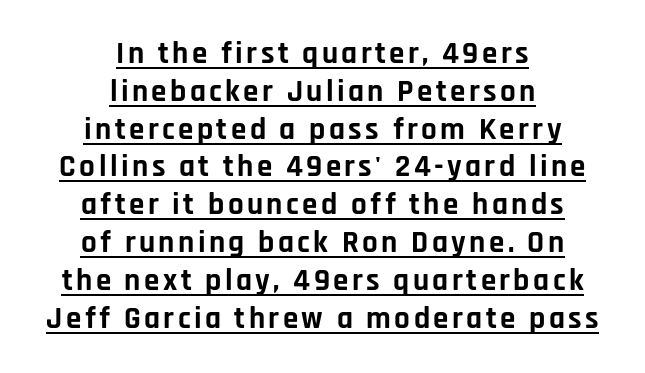
{"serif": "no", "italic": "no", "bold": "yes", "weight": "bold", "width": "normal", "stroke_contrast": "low", "x_height": "large", "monospaced": "no", "underline": "yes", "align": "center", "line_spacing_ratio": 1.22, "glyph_px": 31}
